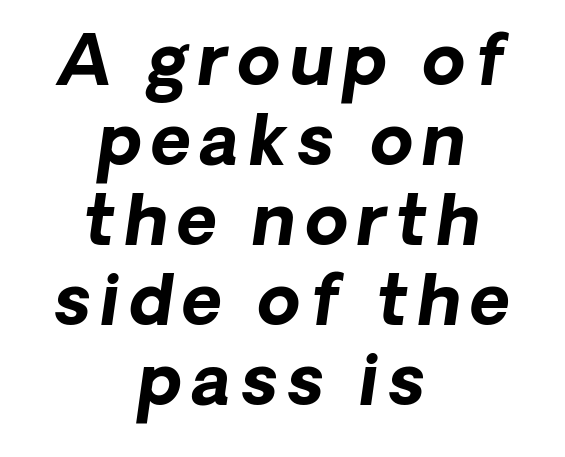
{"italic": "yes", "lean": "right", "slant_degrees": 8, "bold": "yes", "weight": "bold", "width": "normal", "stroke_contrast": "low", "x_height": "medium", "monospaced": "no", "underline": "no", "align": "center", "line_spacing_ratio": 1.16, "glyph_px": 69}
